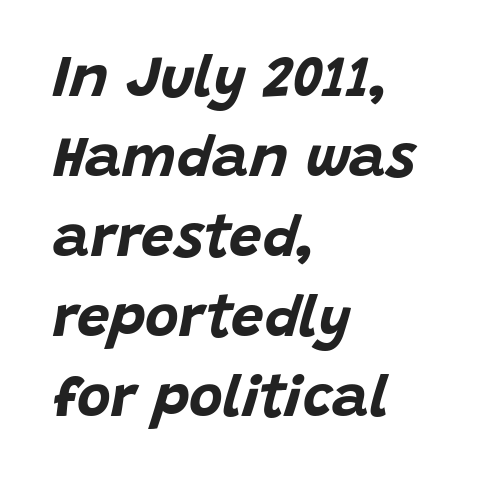
Q: Is the text bold? A: Yes.
Q: Is the text italic (slanted)? A: Yes, it leans right by about 15 degrees.
Q: Is the text underlined? A: No.
Q: How is the paragraph aligned? A: Left-aligned.
Q: Is the spacing between letters normal or unusually wide? A: Normal.
Q: Is the spacing between lines tight, normal or loose? A: Normal.
Q: Width (condensed, normal, or wide)? A: Normal.
Q: Stroke contrast? A: Low.
Q: x-height? A: Large.
Q: Monospaced? A: No.
